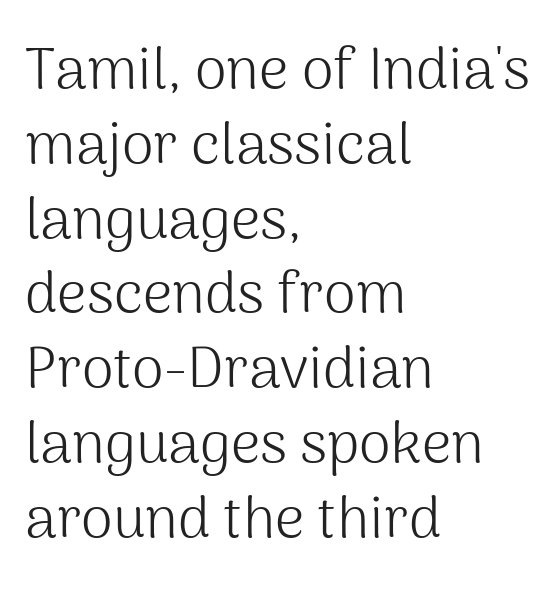
Q: Is the text bold? A: No.
Q: Is the text italic (slanted)? A: No, it is upright.
Q: Is the typeface a serif or a sans-serif typeface? A: Sans-serif.
Q: Is the text underlined? A: No.
Q: How is the paragraph aligned? A: Left-aligned.
Q: Is the spacing between letters normal or unusually wide? A: Normal.
Q: Is the spacing between lines tight, normal or loose? A: Normal.
Q: Width (condensed, normal, or wide)? A: Normal.
Q: Stroke contrast? A: Medium.
Q: x-height? A: Medium.
Q: Monospaced? A: No.
